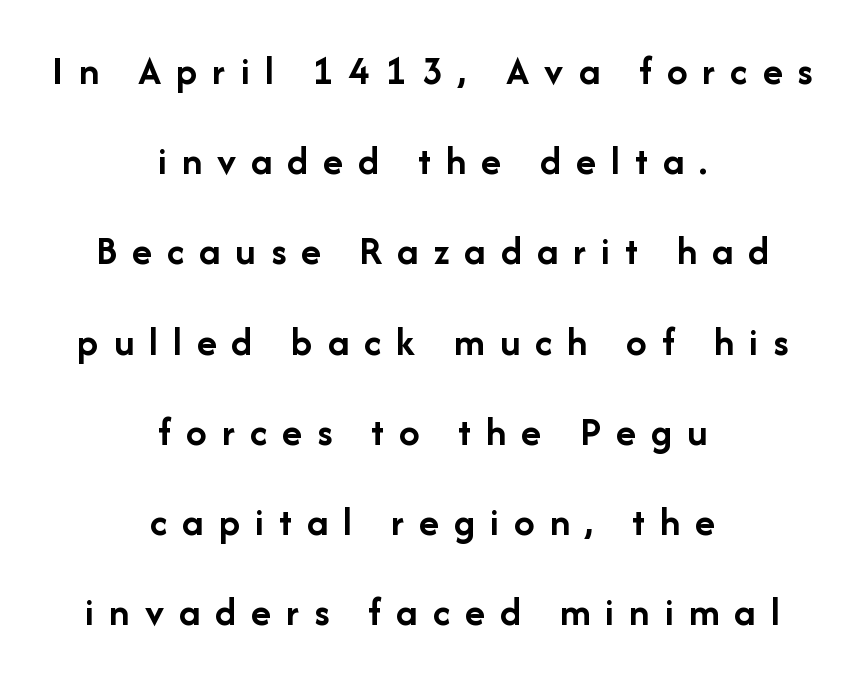
Does the copy run flush right? No — it is centered line by line. Students, this is bold: see how much ink each stroke carries. In terms of leading, this rendering errs on the spacious side. This rendering features lettering with no underline. The face used here is proportionally spaced, like ordinary book or web type.
